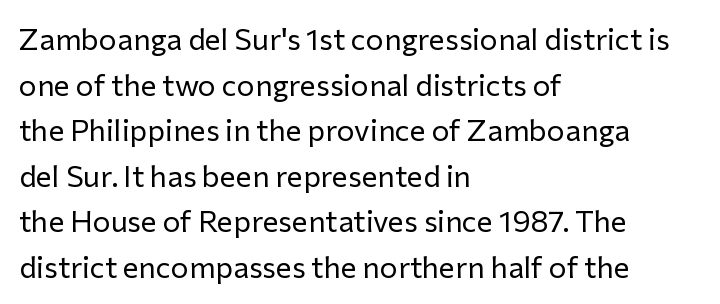
Character widths vary here, with narrow letters taking less room than wide ones. Check where the strokes stop: nothing finishes them off — pure sans. The type is set solid horizontally, with unmodified tracking. The font's upright variant was chosen for this text. Words float on clear page, feet unadorned.
